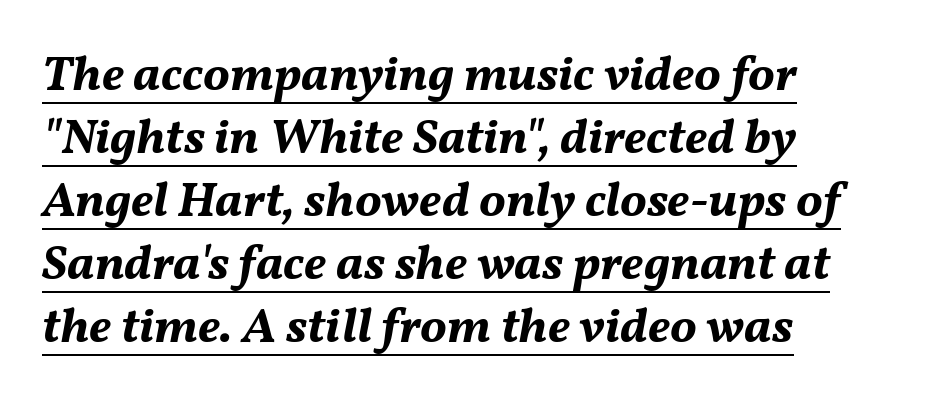
The rendering uses a moderate line-height, typical for paragraphs. The rendering applies a slant to the glyphs. The line texture is even and compact thanks to regular tracking. Each line starts at the same left margin while the right side varies. Stroke thickness is high; the sample reads as a true bold.
